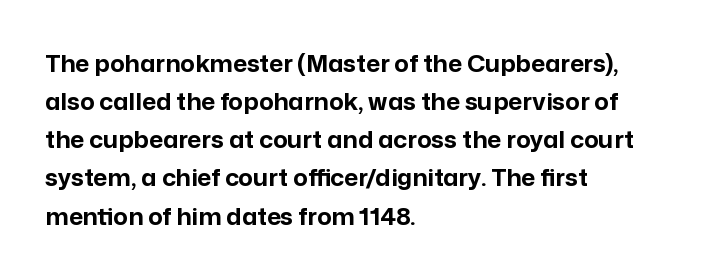
The image shows 24 px bold type, upright; set left-aligned, normal line spacing (1.59x), normal letter spacing, not underlined.
